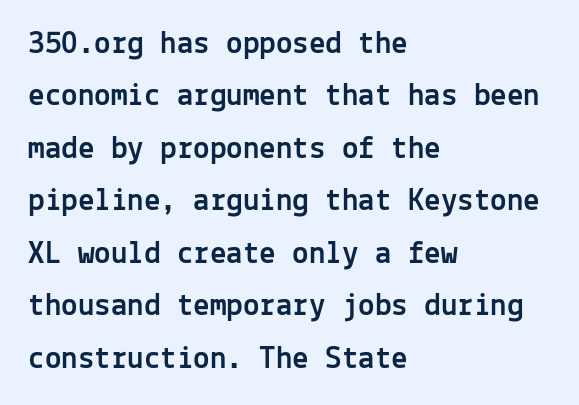
The image shows 33 px sans-serif type, upright, monospaced; set left-aligned, normal line spacing (1.59x), normal letter spacing, not underlined; a medium x-height.
